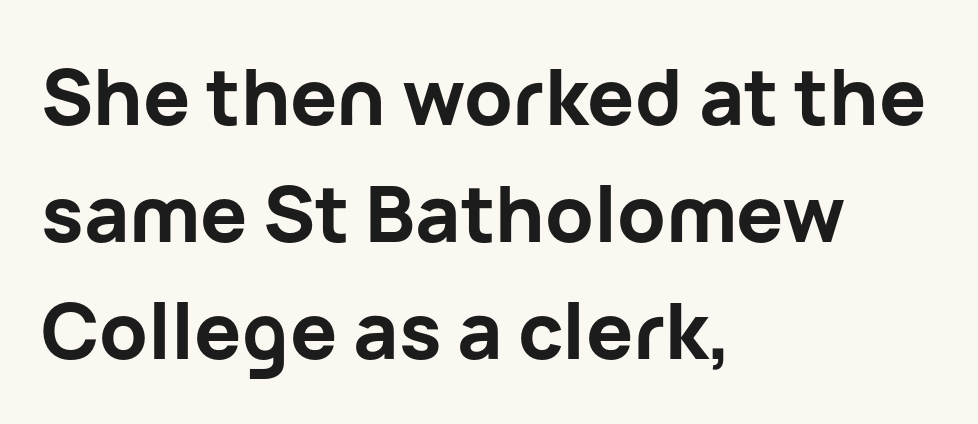
Q: Is the text bold? A: Yes.
Q: Is the text italic (slanted)? A: No, it is upright.
Q: Is the typeface a serif or a sans-serif typeface? A: Sans-serif.
Q: Is the text underlined? A: No.
Q: How is the paragraph aligned? A: Left-aligned.
Q: Is the spacing between letters normal or unusually wide? A: Normal.
Q: Is the spacing between lines tight, normal or loose? A: Normal.
Q: Width (condensed, normal, or wide)? A: Normal.
Q: Stroke contrast? A: Low.
Q: x-height? A: Medium.
Q: Monospaced? A: No.
